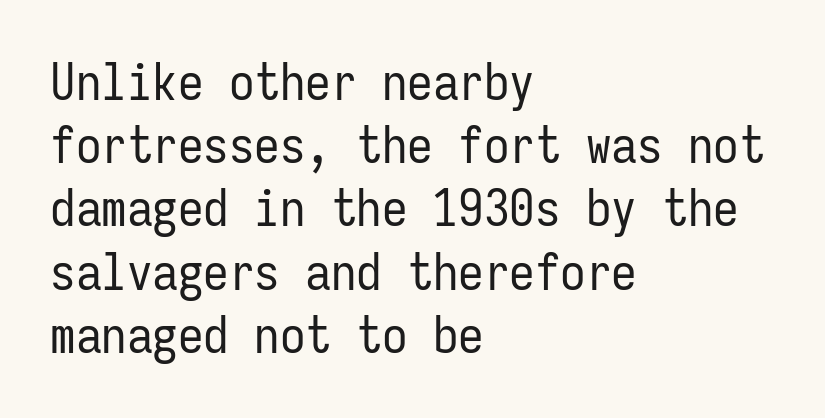
Reading down the block, your eye returns to a fixed left position each line. Characters follow at the spacing the type designer built in. Unmarked baselines from the first word to the last. Is this a fixed-width face? Yes — each glyph sits in an identical cell. A light-to-regular cut is what we see here. This is the regular roman posture of the typeface.
